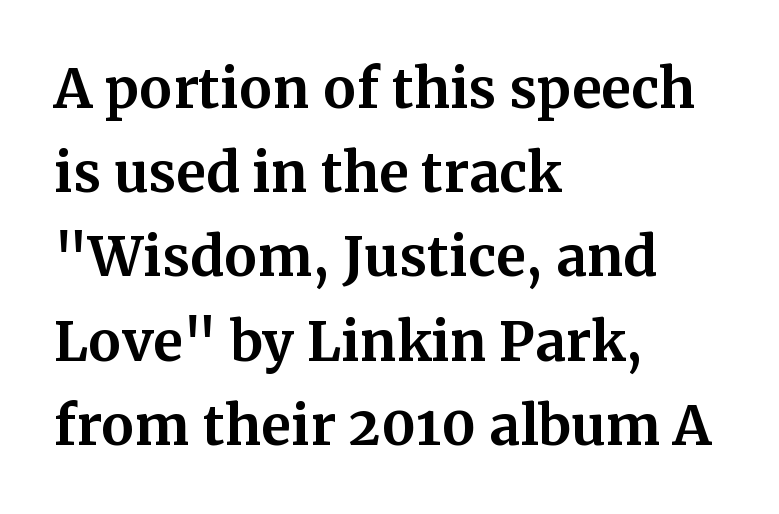
The image shows 54 px bold serif type, upright; set left-aligned, normal line spacing (1.56x), normal letter spacing, not underlined; medium stroke contrast and a medium x-height.
